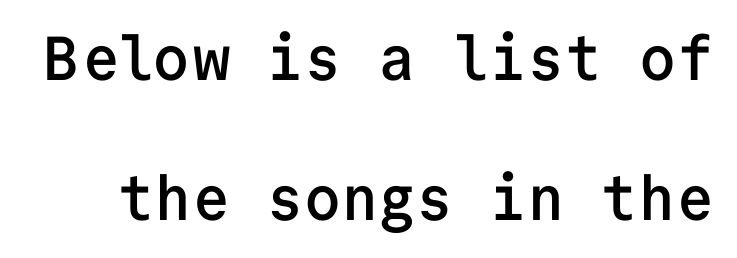
The area under the type is left untouched. The vertical gap from one line to the next is large. Posture: straight, roman, zero tilt. This sample has the even, mechanical cadence of fixed-width lettering. Grotesque or geometric, the face here clearly has no serifs. How are the letters spaced? Ordinarily, with no added tracking.
